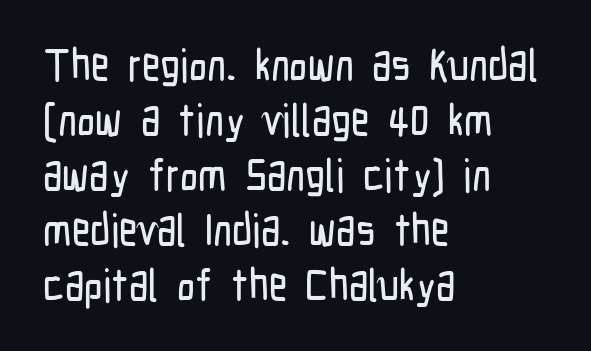
Q: Is the text italic (slanted)? A: No, it is upright.
Q: Is the typeface a serif or a sans-serif typeface? A: Sans-serif.
Q: Is the text underlined? A: No.
Q: How is the paragraph aligned? A: Left-aligned.
Q: Is the spacing between letters normal or unusually wide? A: Normal.
Q: Width (condensed, normal, or wide)? A: Condensed.
Q: Stroke contrast? A: Low.
Q: x-height? A: Medium.
Q: Monospaced? A: No.
